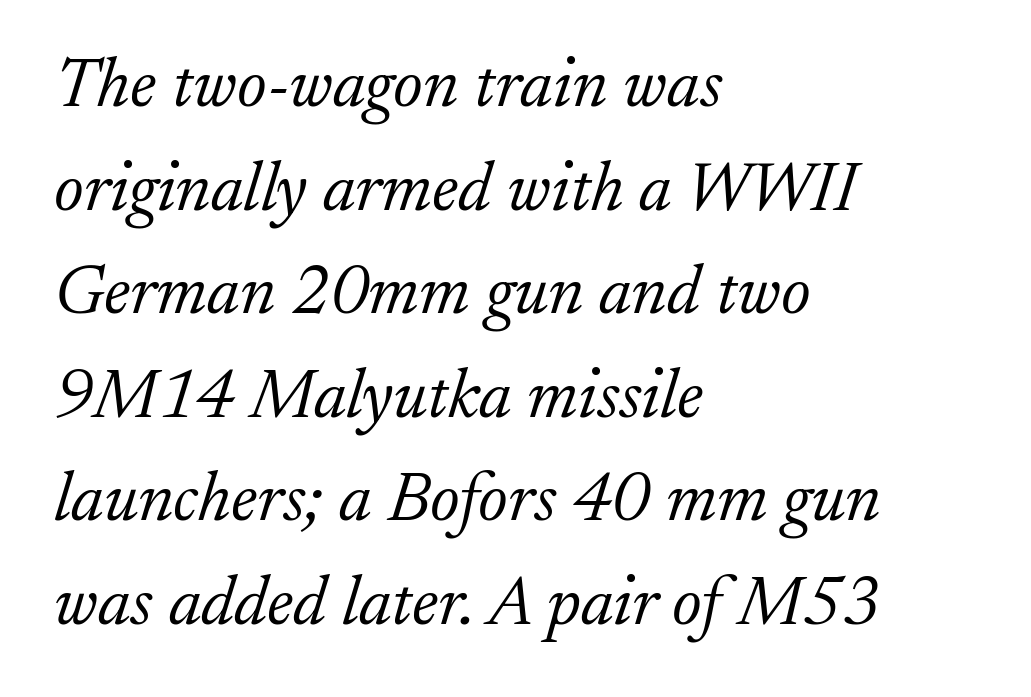
{"serif": "yes", "italic": "yes", "lean": "right", "slant_degrees": 17, "bold": "no", "weight": "light", "width": "normal", "stroke_contrast": "low", "x_height": "small", "monospaced": "no", "underline": "no", "align": "left", "line_spacing": "normal", "line_spacing_ratio": 1.48, "letter_spacing": "normal", "letter_spacing_em": 0.0, "glyph_px": 70}
